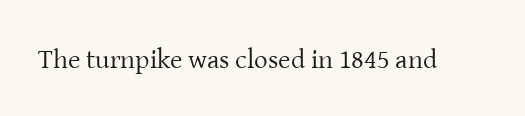
Has an underline been added? It has not. The type is set solid horizontally, with unmodified tracking. The characters are drawn with everyday or finer stroke widths. Every character sits straight up, as roman type does.
